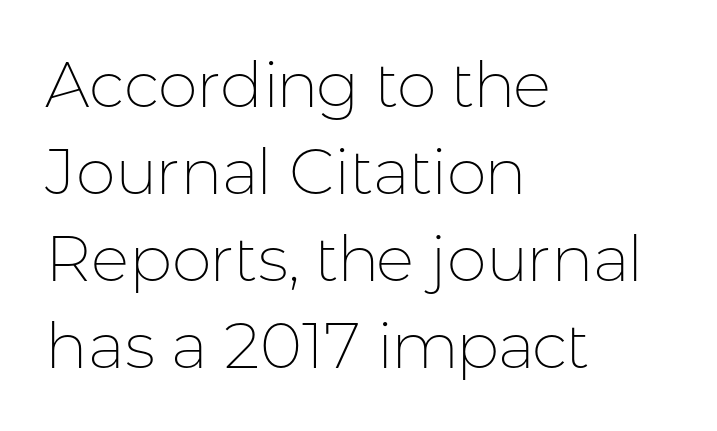
Each new line begins a customary step beneath the previous one. Alignment: flush left. Character widths vary here, with narrow letters taking less room than wide ones. Ascenders rise straight up at ninety degrees.
